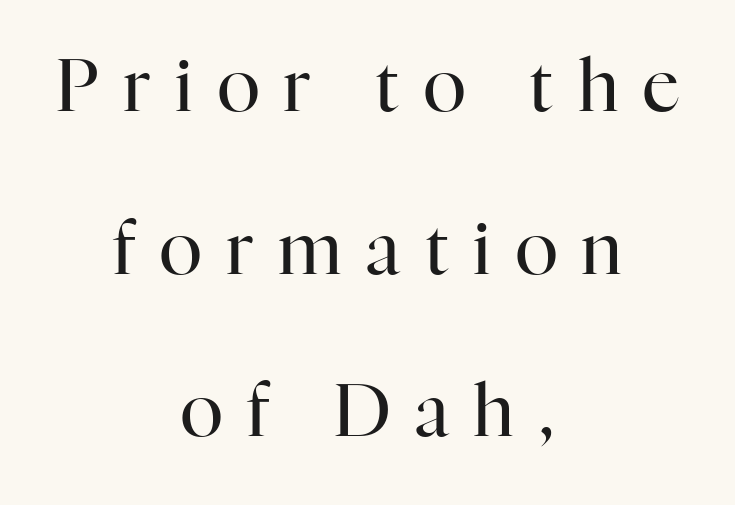
{"serif": "yes", "italic": "no", "bold": "no", "weight": "regular", "width": "normal", "stroke_contrast": "high", "x_height": "medium", "monospaced": "no", "underline": "no", "align": "center", "line_spacing": "loose", "line_spacing_ratio": 2.26, "letter_spacing": "wide", "letter_spacing_em": 0.34, "glyph_px": 72}
